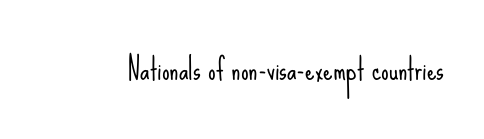
{"serif": "no", "italic": "no", "bold": "no", "weight": "light", "width": "condensed", "stroke_contrast": "low", "x_height": "small", "monospaced": "no", "underline": "no", "letter_spacing": "normal", "letter_spacing_em": 0.0, "glyph_px": 30}
